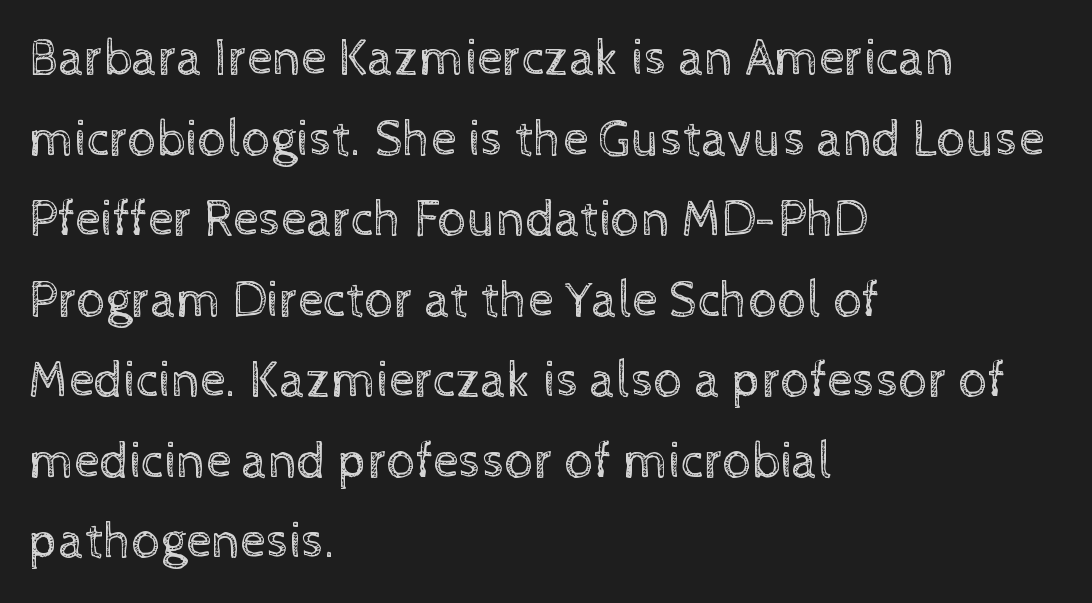
{"italic": "no", "bold": "no", "weight": "regular", "width": "normal", "x_height": "medium", "monospaced": "no", "underline": "no", "align": "left", "line_spacing": "normal", "line_spacing_ratio": 1.58, "letter_spacing": "normal", "letter_spacing_em": 0.0, "glyph_px": 51}
